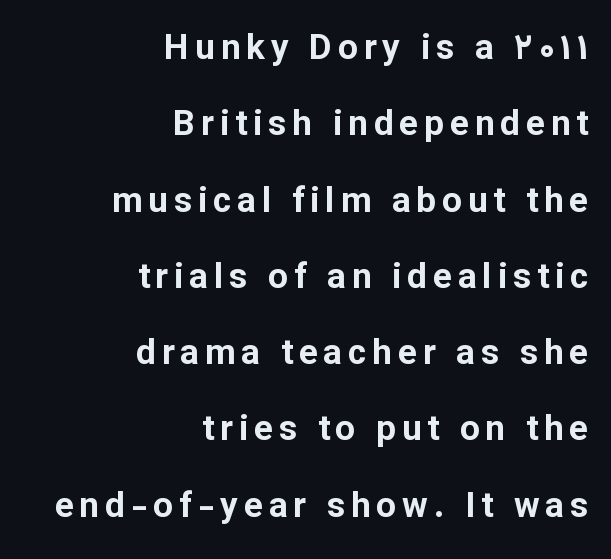
{"serif": "no", "italic": "no", "bold": "yes", "weight": "bold", "width": "normal", "stroke_contrast": "low", "x_height": "medium", "monospaced": "no", "underline": "no", "align": "right", "line_spacing": "loose", "line_spacing_ratio": 2.18, "glyph_px": 35}
